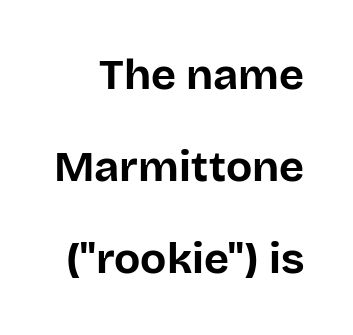
Every letter is thick-stroked: bold, no question. Every stem runs plumb, perpendicular to the baseline. These lines are rendered in a variable-pitch font. Nope, no serifs anywhere on these letters. Anything drawn beneath the words? Only blank space.
